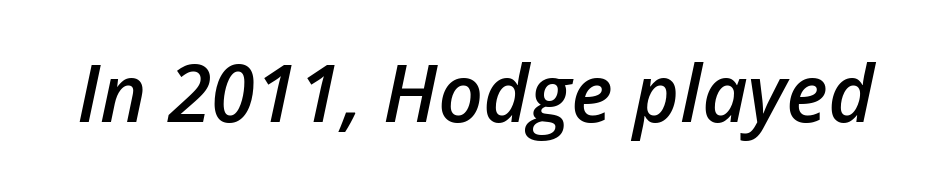
Q: Is the text bold? A: Semi-bold.
Q: Is the text italic (slanted)? A: Yes, it leans right by about 12 degrees.
Q: Is the text underlined? A: No.
Q: Is the spacing between letters normal or unusually wide? A: Normal.
Q: Width (condensed, normal, or wide)? A: Normal.
Q: Stroke contrast? A: Low.
Q: x-height? A: Medium.
Q: Monospaced? A: No.
